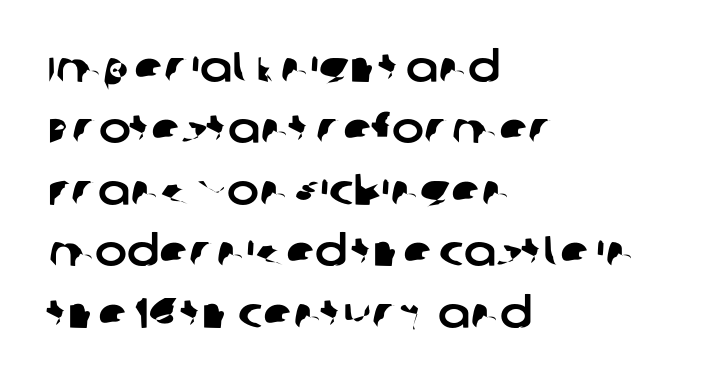
Q: Is the typeface a serif or a sans-serif typeface? A: Sans-serif.
Q: Is the text underlined? A: No.
Q: How is the paragraph aligned? A: Left-aligned.
Q: Is the spacing between letters normal or unusually wide? A: Normal.
Q: Is the spacing between lines tight, normal or loose? A: Normal.
Q: Width (condensed, normal, or wide)? A: Normal.
Q: Stroke contrast? A: Low.
Q: x-height? A: Large.
Q: Monospaced? A: No.
